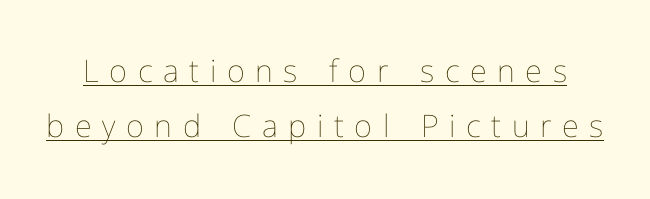
The image shows 31 px thin type, upright; set line spacing 1.77x, unusually wide letter spacing (+0.34 em), underlined; low stroke contrast and a medium x-height.
